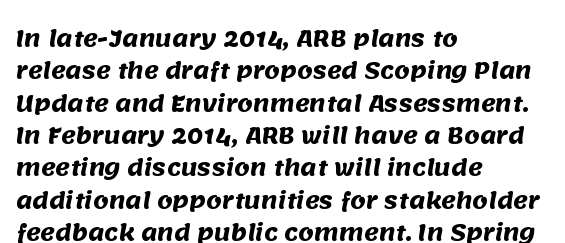
In CSS terms this would be text-align: left. Weight: bold. Tracking value appears to be zero — textbook default spacing. The passage shown stacks its lines at a standard gap.
